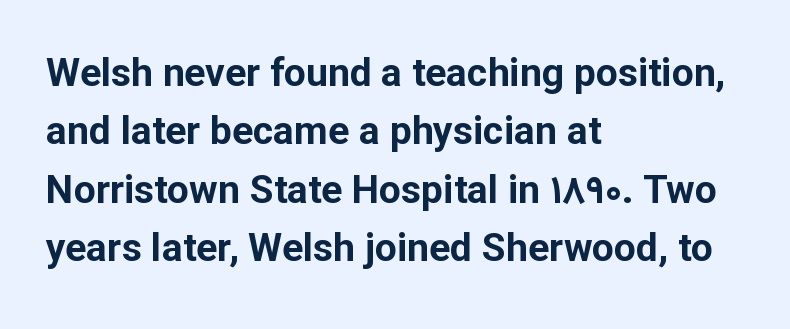
In terms of leading, this rendering sits right in the middle. The type sits square on the baseline with zero lean. A sans-serif font was chosen for this passage. Teacher's note: observe the even left margin — that is flush-left alignment. This sample uses plain, unmodified letter spacing. This sample has the flowing, uneven cadence of proportional lettering.
